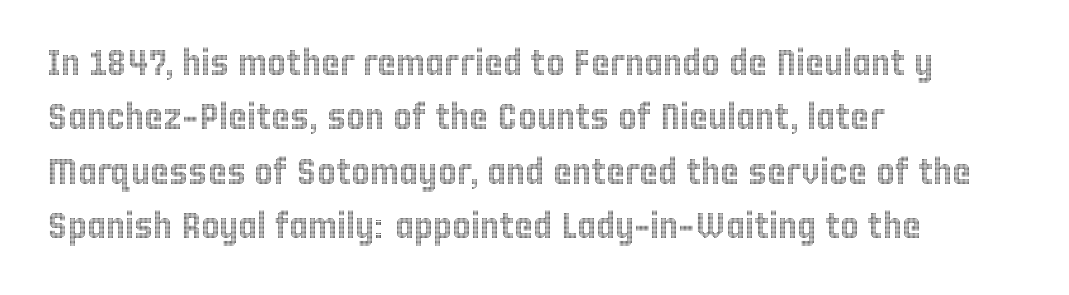
The image shows 36 px condensed type, upright; set left-aligned, normal line spacing (1.51x), normal letter spacing, not underlined; a large x-height.
